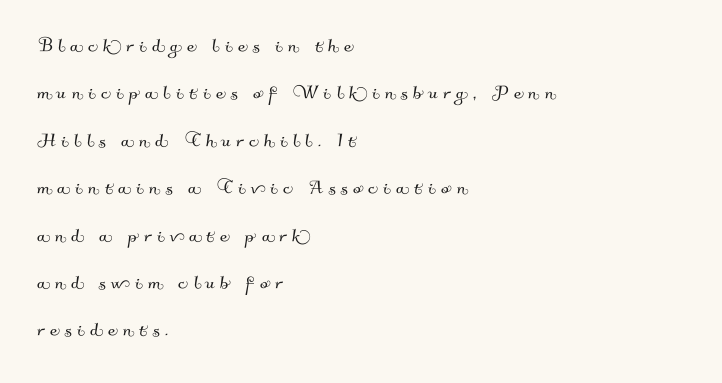
{"underline": "no", "align": "left", "line_spacing": "loose", "line_spacing_ratio": 2.06, "letter_spacing": "wide", "letter_spacing_em": 0.23, "glyph_px": 23}
